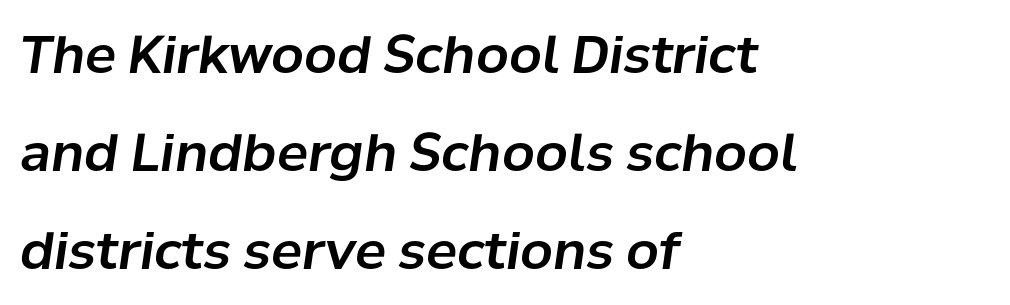
Observe the lean: these are italic letterforms. Descenders are the only things crossing below the line. There is no visible air inserted between adjacent glyphs. The letters advance in unequal steps, a hallmark of proportional type. This rendering uses left alignment, leaving the right contour irregular.
